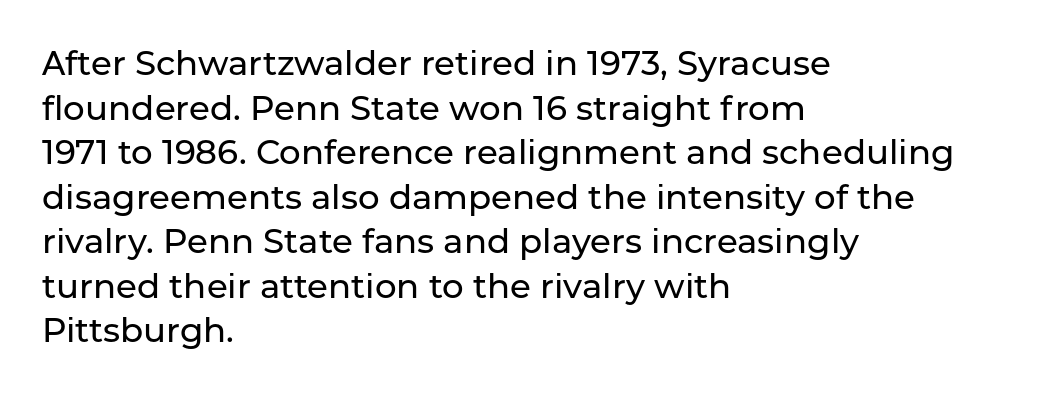
Q: Is the text italic (slanted)? A: No, it is upright.
Q: Is the typeface a serif or a sans-serif typeface? A: Sans-serif.
Q: Is the text underlined? A: No.
Q: How is the paragraph aligned? A: Left-aligned.
Q: Is the spacing between letters normal or unusually wide? A: Normal.
Q: Is the spacing between lines tight, normal or loose? A: Normal.
Q: Width (condensed, normal, or wide)? A: Normal.
Q: Stroke contrast? A: Low.
Q: x-height? A: Medium.
Q: Monospaced? A: No.
